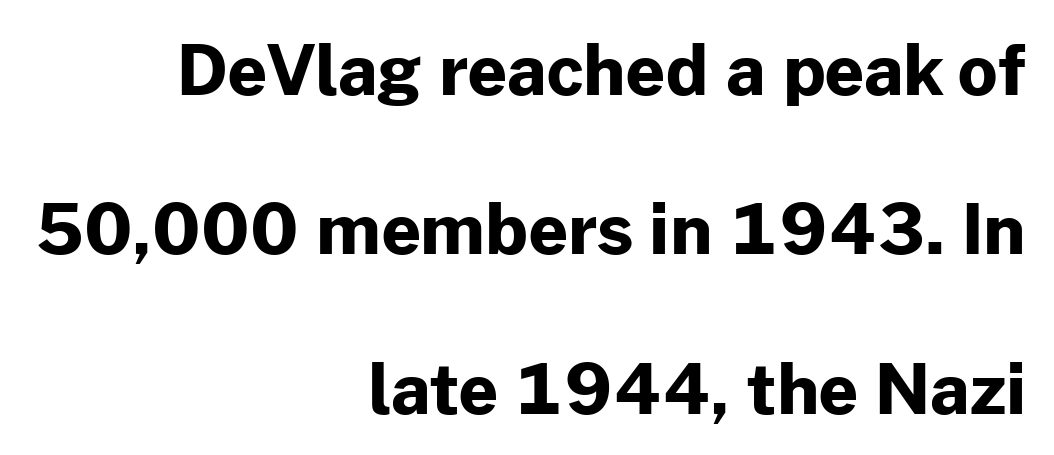
Vertically, the passage feels expansive, rows floating well apart. You could not count columns in this text — the font is proportionally spaced. Line endings align vertically; line beginnings do not. The rendering keeps characters at their native spacing.
